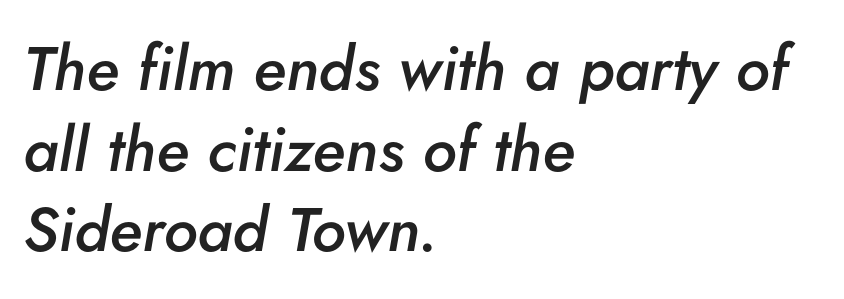
Vertical spacing — default. The passage shown leans; its letterforms are oblique. Each line starts at the same left margin while the right side varies. Is the type bold? Partly — it's a semibold, heavier than regular but not fully bold. Beneath every word, the page is bare.
